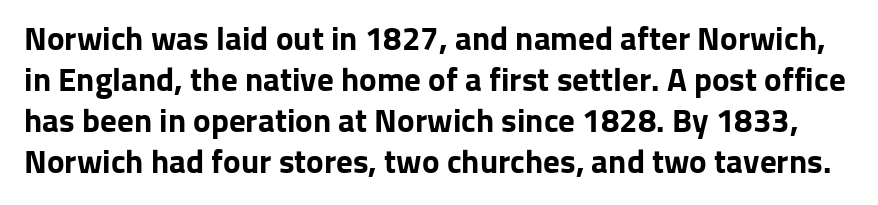
Q: Is the text bold? A: Yes.
Q: Is the text italic (slanted)? A: No, it is upright.
Q: Is the typeface a serif or a sans-serif typeface? A: Sans-serif.
Q: Is the text underlined? A: No.
Q: Is the spacing between letters normal or unusually wide? A: Normal.
Q: Width (condensed, normal, or wide)? A: Normal.
Q: Stroke contrast? A: Low.
Q: x-height? A: Medium.
Q: Monospaced? A: No.
